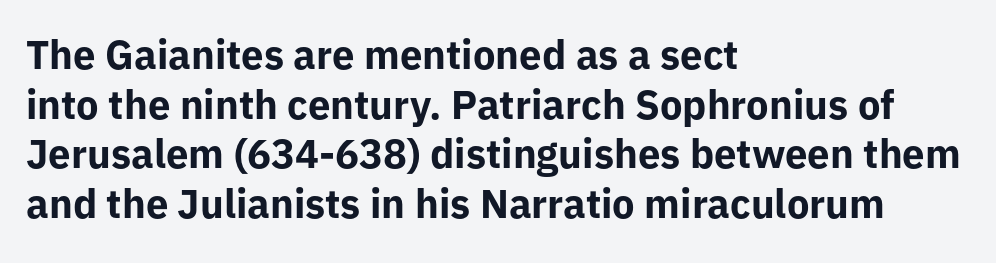
The image shows 40 px bold sans-serif type, upright; set left-aligned, line spacing 1.24x, normal letter spacing, not underlined; low stroke contrast and a medium x-height.
